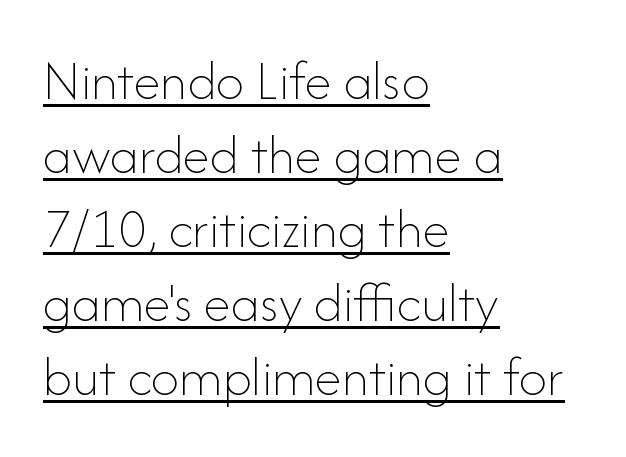
Q: Is the text bold? A: No.
Q: Is the text italic (slanted)? A: No, it is upright.
Q: Is the text underlined? A: Yes.
Q: How is the paragraph aligned? A: Left-aligned.
Q: Is the spacing between letters normal or unusually wide? A: Normal.
Q: Is the spacing between lines tight, normal or loose? A: Normal.
Q: Width (condensed, normal, or wide)? A: Normal.
Q: Stroke contrast? A: Low.
Q: x-height? A: Small.
Q: Monospaced? A: No.
